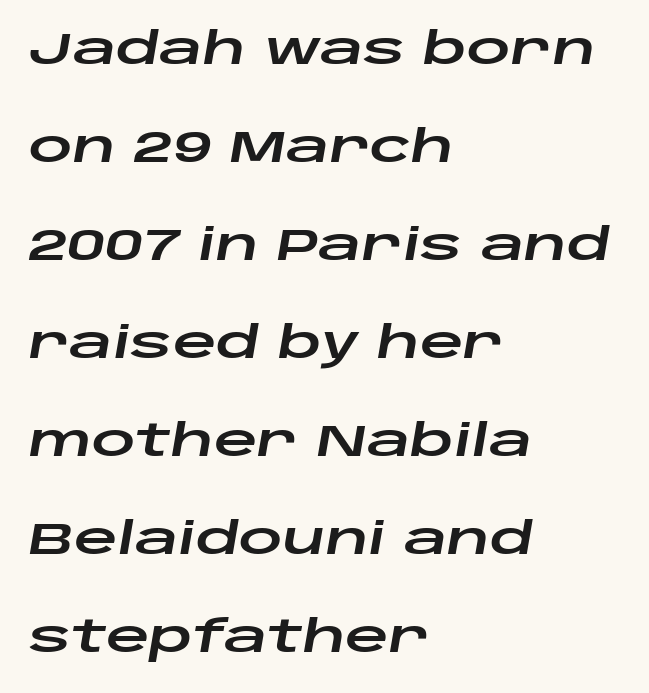
Successive baselines arrive slowly, with a big drop between each. Glance below the letters and you will spot only blank space. Short and long lines alike share a common starting point at left. Looks like regular typesetting: each glyph gets only the width it needs. The specimen reads as italic at a glance. These lines keep a tight, regular rhythm from letter to letter.
